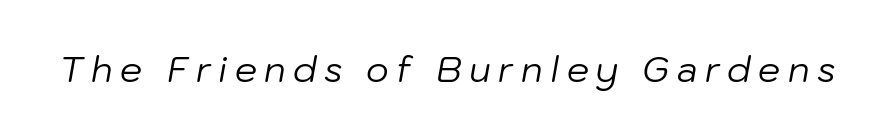
Q: Is the text bold? A: No.
Q: Is the text italic (slanted)? A: Yes, it leans right by about 10 degrees.
Q: Is the text underlined? A: No.
Q: Is the spacing between letters normal or unusually wide? A: Unusually wide.
Q: Width (condensed, normal, or wide)? A: Normal.
Q: Stroke contrast? A: Low.
Q: x-height? A: Medium.
Q: Monospaced? A: No.
